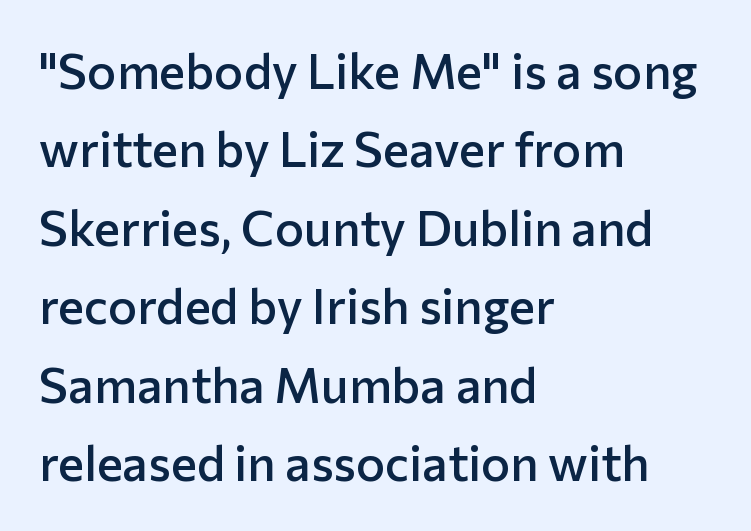
These lines sit exactly where default settings would place them. You could not count columns in this text — the font is proportionally spaced. Has an underline been added? It has not. It's the straight-up-and-down kind of type. This sample uses plain, unmodified letter spacing.
